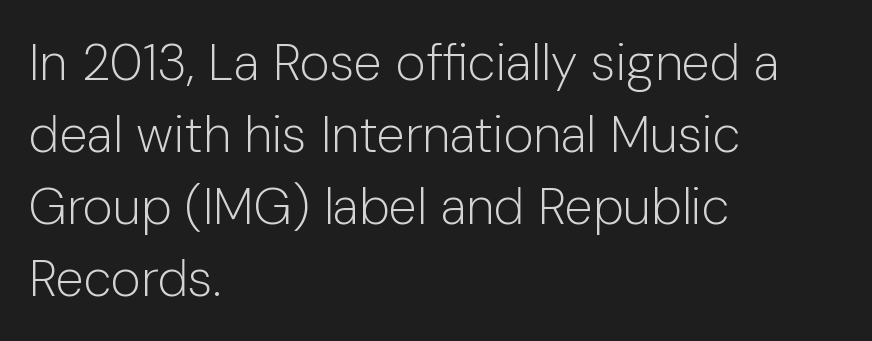
Q: Is the text bold? A: No.
Q: Is the text italic (slanted)? A: No, it is upright.
Q: Is the typeface a serif or a sans-serif typeface? A: Sans-serif.
Q: Is the text underlined? A: No.
Q: How is the paragraph aligned? A: Left-aligned.
Q: Is the spacing between letters normal or unusually wide? A: Normal.
Q: Is the spacing between lines tight, normal or loose? A: Normal.
Q: Width (condensed, normal, or wide)? A: Normal.
Q: Stroke contrast? A: Low.
Q: x-height? A: Medium.
Q: Monospaced? A: No.
